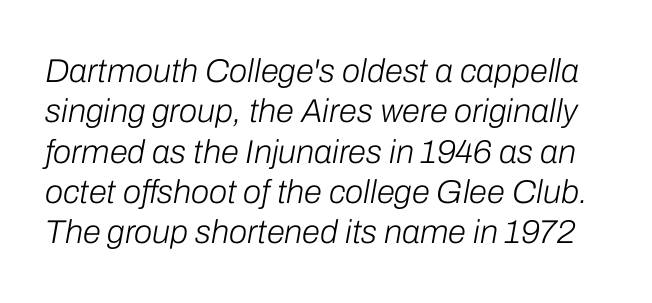
{"italic": "yes", "lean": "right", "slant_degrees": 10, "bold": "no", "weight": "light", "width": "normal", "stroke_contrast": "low", "x_height": "medium", "monospaced": "no", "underline": "no", "line_spacing_ratio": 1.22, "letter_spacing": "normal", "letter_spacing_em": 0.0, "glyph_px": 33}
